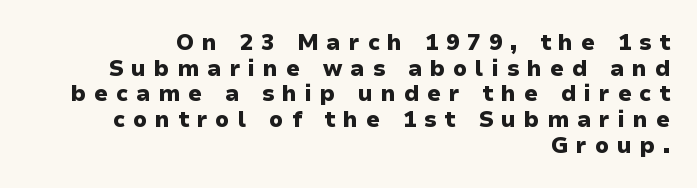
{"italic": "no", "bold": "yes", "underline": "no", "align": "right", "line_spacing_ratio": 1.17, "letter_spacing": "wide", "letter_spacing_em": 0.36, "glyph_px": 22}
